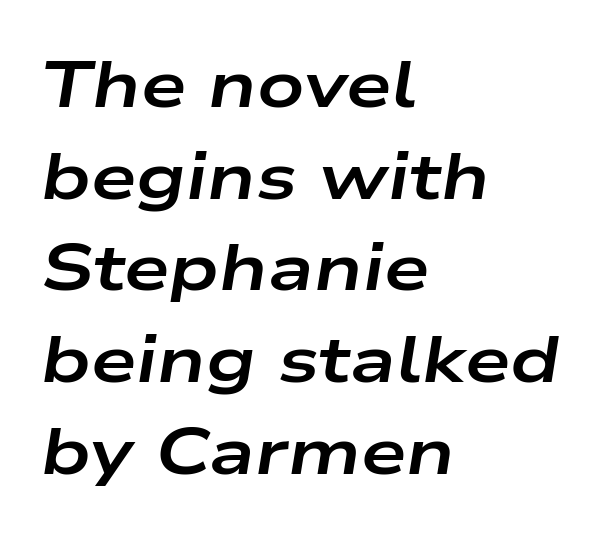
Q: Is the text bold? A: Yes.
Q: Is the text italic (slanted)? A: Yes, it leans right by about 9 degrees.
Q: Is the text underlined? A: No.
Q: How is the paragraph aligned? A: Left-aligned.
Q: Is the spacing between letters normal or unusually wide? A: Normal.
Q: Is the spacing between lines tight, normal or loose? A: Normal.
Q: Width (condensed, normal, or wide)? A: Wide.
Q: Stroke contrast? A: Low.
Q: x-height? A: Medium.
Q: Monospaced? A: No.
